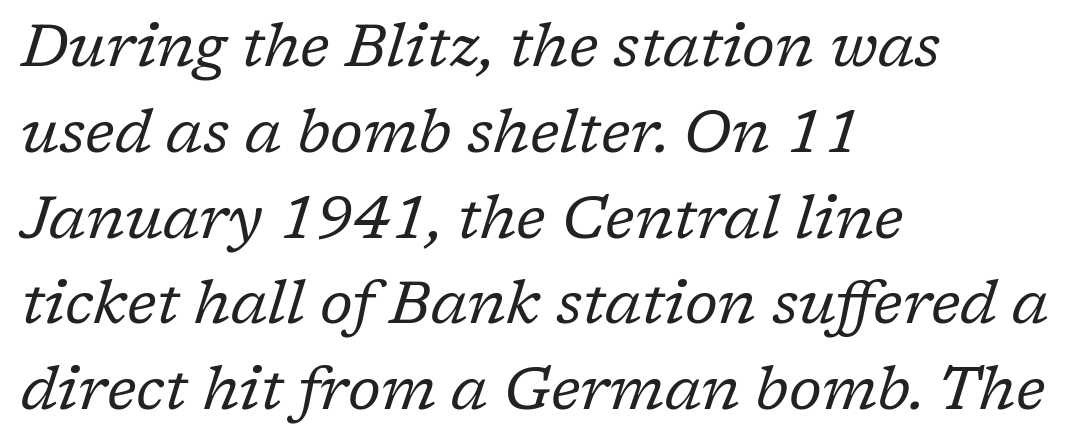
The glyphs in this specimen are seriffed. Short and long lines alike share a common starting point at left. The typeface has the unassuming heft of standard copy or less. How are the letters spaced? Ordinarily, with no added tracking. The passage shown stacks its lines at a standard gap.
